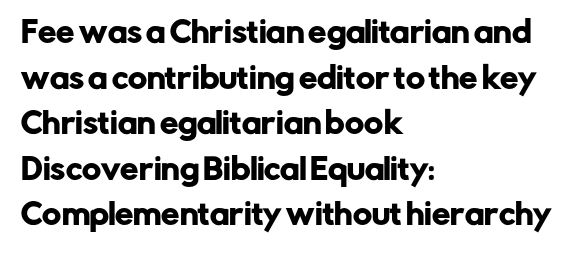
The image shows 29 px sans-serif type, upright; set left-aligned, normal line spacing (1.57x), normal letter spacing, not underlined; low stroke contrast and a medium x-height.
